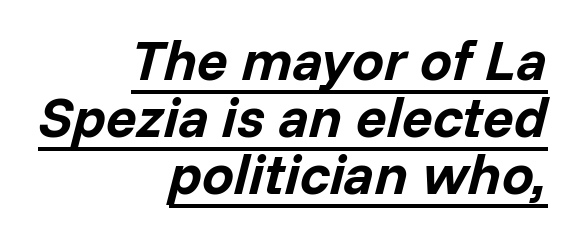
The image shows 57 px bold type, italic (leaning right); set right-aligned, tight line spacing (1.0x), normal letter spacing, underlined; low stroke contrast and a medium x-height.
